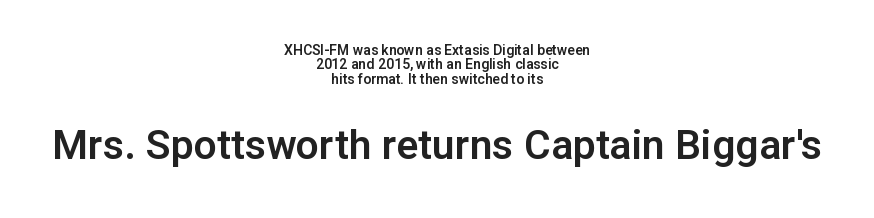
Q: Is the text italic (slanted)? A: No, it is upright.
Q: Is the typeface a serif or a sans-serif typeface? A: Sans-serif.
Q: Is the text underlined? A: No.
Q: How is the paragraph aligned? A: Centered.
Q: Is the spacing between letters normal or unusually wide? A: Normal.
Q: Is the spacing between lines tight, normal or loose? A: Tight.
Q: Which block of text is set in a larger size, the first (top) or the second (bottom)? A: The second (bottom) one.
Q: Width (condensed, normal, or wide)? A: Normal.
Q: Stroke contrast? A: Low.
Q: x-height? A: Medium.
Q: Monospaced? A: No.
